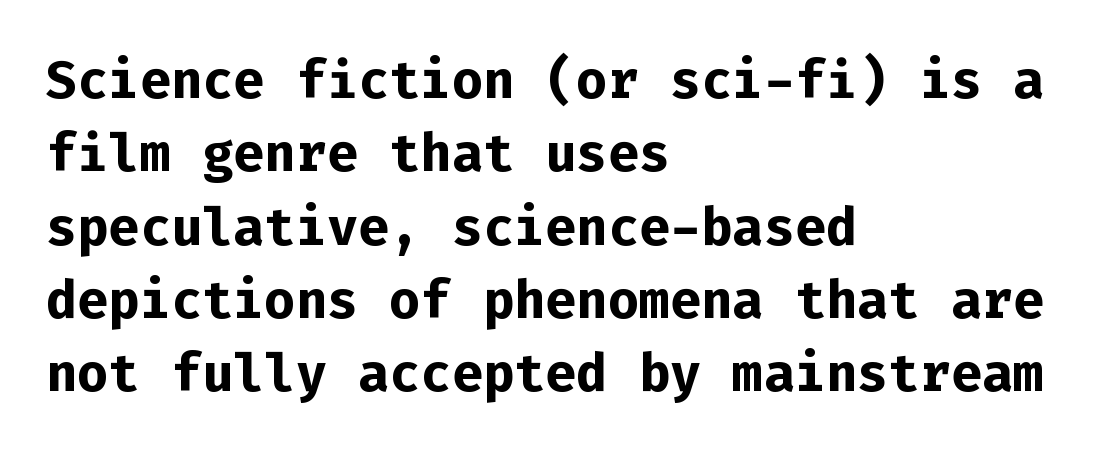
The image shows 52 px bold sans-serif type, upright, monospaced; set left-aligned, normal line spacing (1.41x), normal letter spacing, not underlined; low stroke contrast and a medium x-height.
